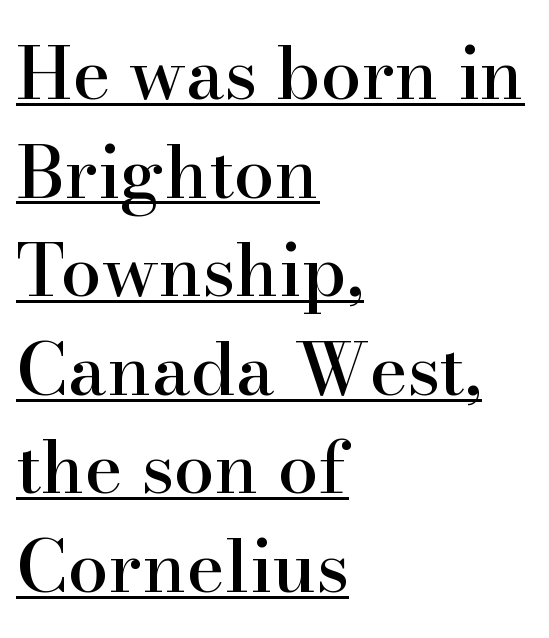
{"serif": "yes", "italic": "no", "width": "normal", "stroke_contrast": "high", "x_height": "small", "monospaced": "no", "underline": "yes", "align": "left", "line_spacing": "normal", "line_spacing_ratio": 1.35, "letter_spacing": "normal", "letter_spacing_em": 0.0, "glyph_px": 73}
